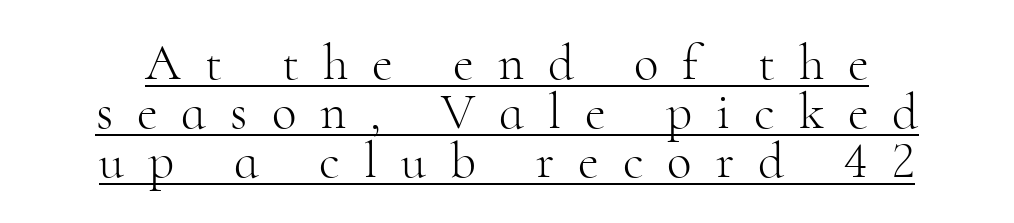
The letters stand straight up with perfectly vertical stems. In terms of letterspacing, this is a distinctly airy, spread setting. The letterforms sit at book weight or below. The passage shown is underscored from start to finish. Font category for this specimen: serif.
